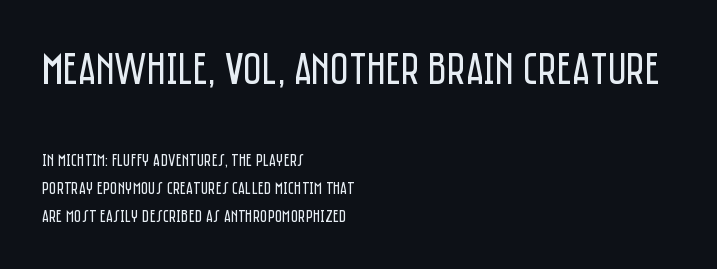
The image shows 45 px regular-weight, condensed sans-serif type, upright; set left-aligned, normal line spacing (1.57x), normal letter spacing, not underlined; the first (top) block is 2.5x larger; low stroke contrast and a large x-height.
